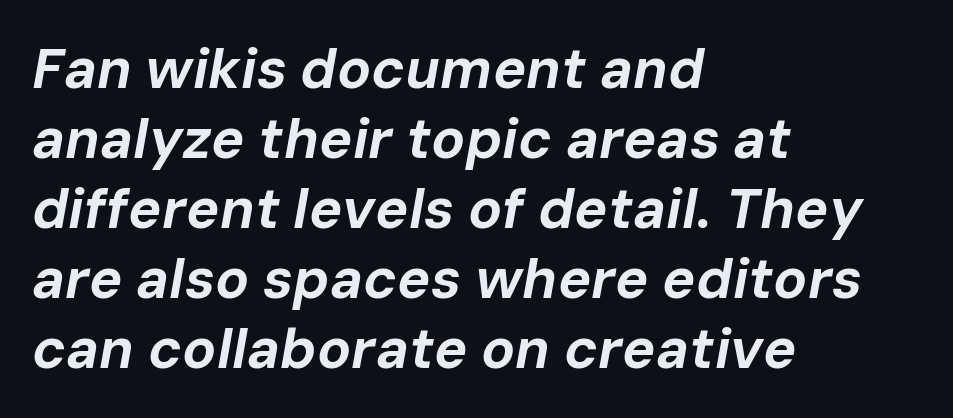
Q: Is the text bold? A: Yes.
Q: Is the text italic (slanted)? A: Yes, it leans right by about 10 degrees.
Q: Is the text underlined? A: No.
Q: How is the paragraph aligned? A: Left-aligned.
Q: Is the spacing between letters normal or unusually wide? A: Normal.
Q: Is the spacing between lines tight, normal or loose? A: Normal.
Q: Width (condensed, normal, or wide)? A: Normal.
Q: Stroke contrast? A: Low.
Q: x-height? A: Medium.
Q: Monospaced? A: No.
